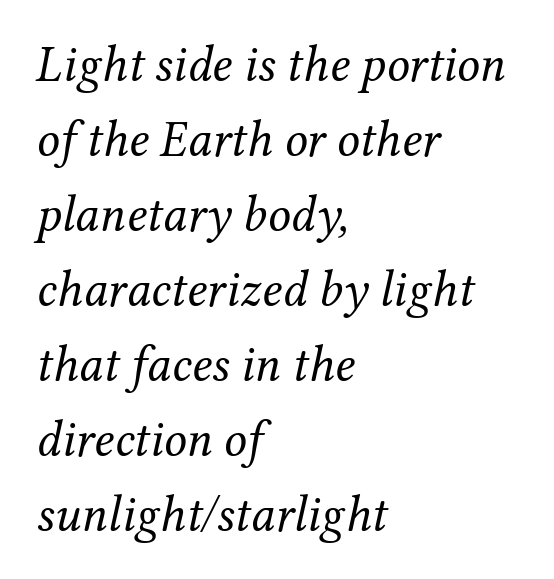
Q: Is the text bold? A: No.
Q: Is the text italic (slanted)? A: Yes, it leans right by about 12 degrees.
Q: Is the typeface a serif or a sans-serif typeface? A: Serif.
Q: Is the text underlined? A: No.
Q: How is the paragraph aligned? A: Left-aligned.
Q: Is the spacing between letters normal or unusually wide? A: Normal.
Q: Is the spacing between lines tight, normal or loose? A: Normal.
Q: Width (condensed, normal, or wide)? A: Normal.
Q: Stroke contrast? A: Medium.
Q: x-height? A: Medium.
Q: Monospaced? A: No.
